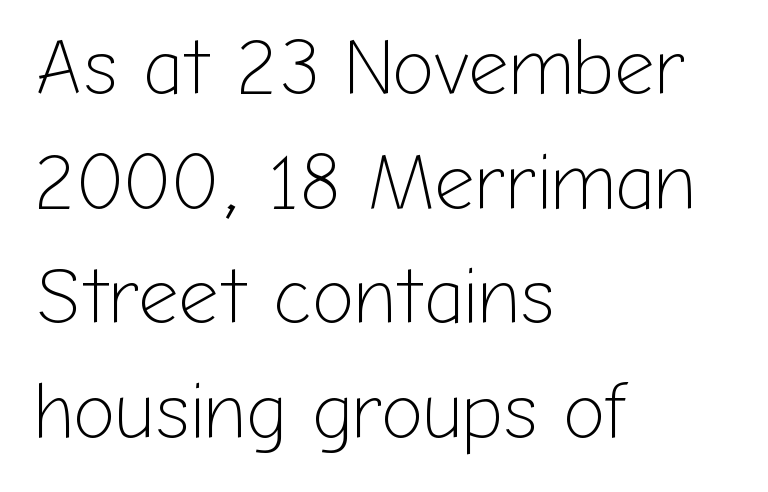
No chunkiness to these letters — they're not bold. Here the glyphs are tracked normally, forming tight word shapes. Typeset ragged right — the left edge is the straight one. Posture: upright roman. Each row of text sits above clean, open space.
